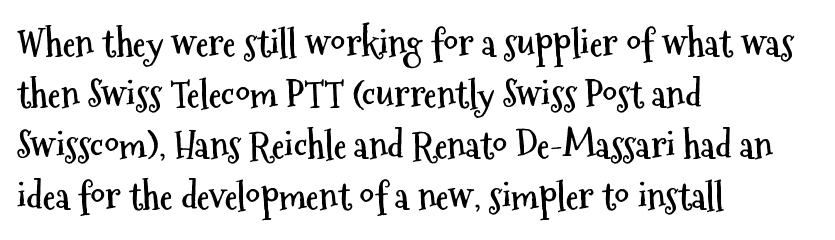
Leading matches the norm, producing a regular column. Each letter keeps its own natural width here, so spacing adapts to shape. Notice how thick the strokes are: this is what a full bold looks like. Style check: upright. This sample uses a sans-serif face. You could call the tracking neutral — neither tight nor loose.
